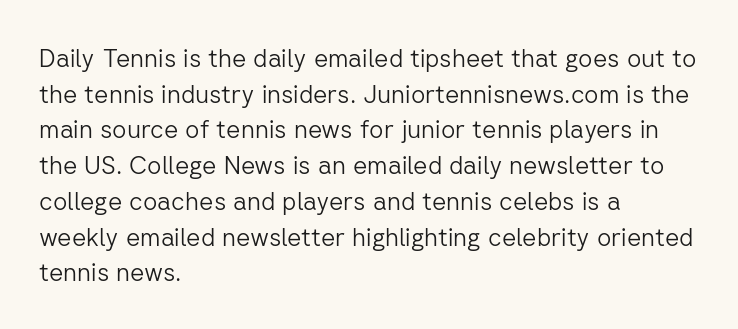
{"italic": "no", "bold": "no", "underline": "no", "align": "left", "line_spacing": "normal", "line_spacing_ratio": 1.43, "letter_spacing": "normal", "letter_spacing_em": 0.0, "glyph_px": 25}
